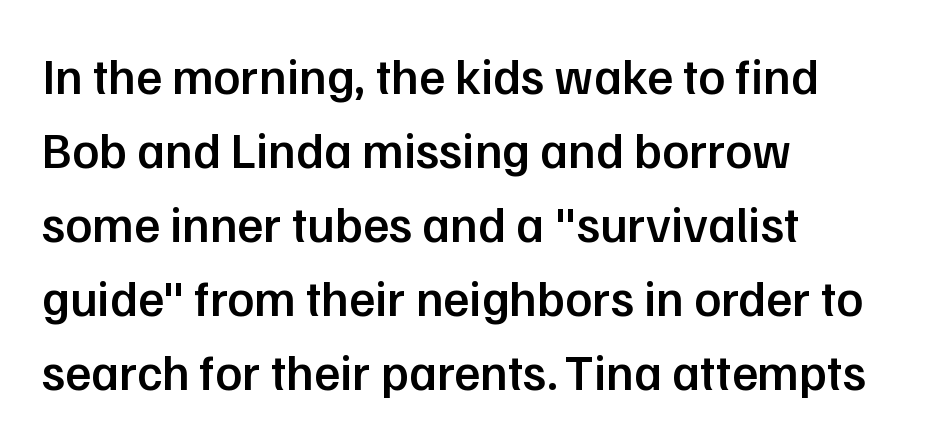
Are there feet on the stems? There aren't — it's a sans. Typographic density is moderately raised because the face is semibold. Is this a fixed-width face? No — the glyphs have proportional, varying widths. The passage is arranged the way most books set body copy — flush left. The gaps between neighbouring characters are ordinary and unremarkable. Do the letters lean? They stand straight.
